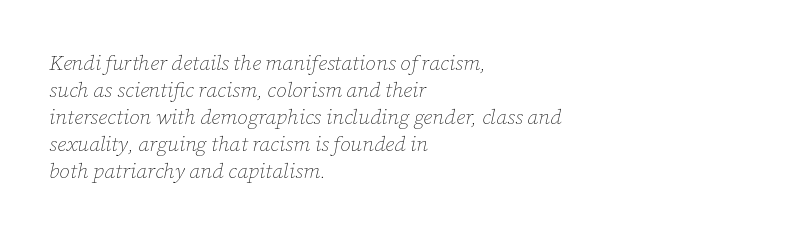
The image shows 21 px text type, italic (leaning right); set left-aligned, normal line spacing (1.29x), normal letter spacing, not underlined.
